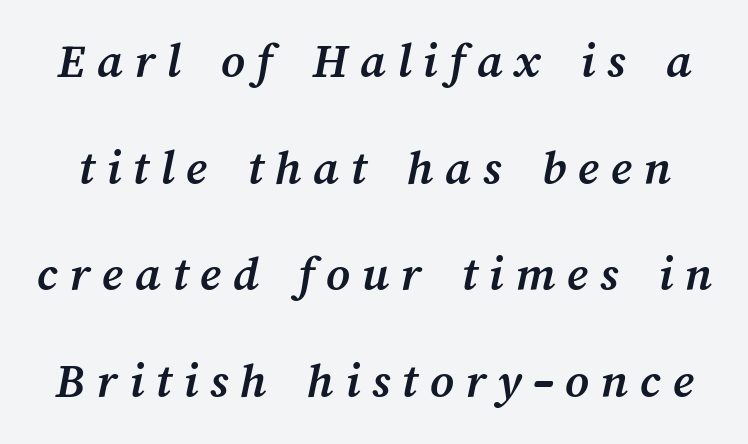
Q: Is the text bold? A: Yes.
Q: Is the text underlined? A: No.
Q: Is the spacing between letters normal or unusually wide? A: Unusually wide.
Q: Is the spacing between lines tight, normal or loose? A: Loose.
Q: Width (condensed, normal, or wide)? A: Normal.
Q: Stroke contrast? A: Medium.
Q: x-height? A: Medium.
Q: Monospaced? A: No.
